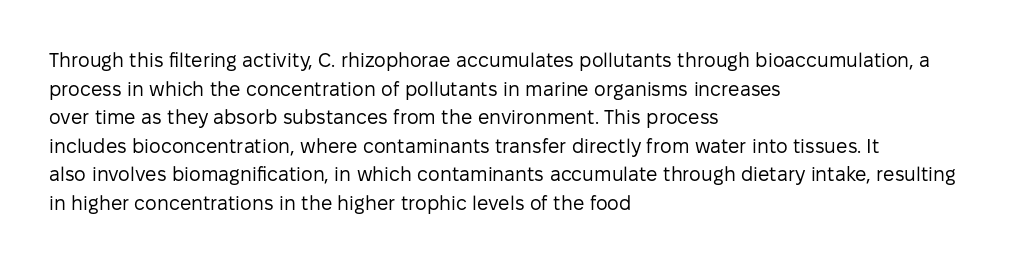
The image shows 20 px text type, upright; set left-aligned, normal line spacing (1.43x), normal letter spacing, not underlined.
